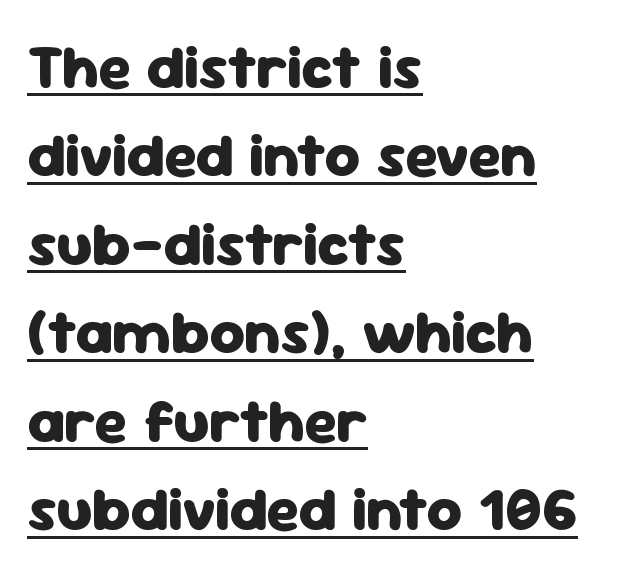
Q: Is the text bold? A: Yes.
Q: Is the text italic (slanted)? A: No, it is upright.
Q: Is the typeface a serif or a sans-serif typeface? A: Sans-serif.
Q: Is the text underlined? A: Yes.
Q: How is the paragraph aligned? A: Left-aligned.
Q: Is the spacing between letters normal or unusually wide? A: Normal.
Q: Is the spacing between lines tight, normal or loose? A: Normal.
Q: Width (condensed, normal, or wide)? A: Normal.
Q: Stroke contrast? A: Low.
Q: x-height? A: Medium.
Q: Monospaced? A: No.
